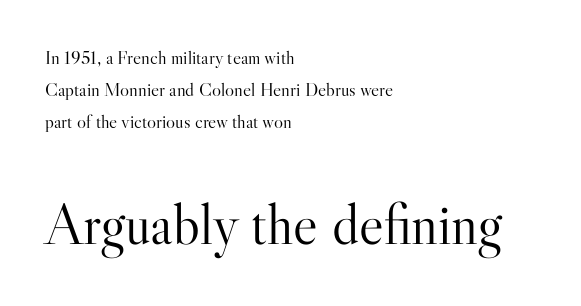
{"serif": "yes", "italic": "no", "bold": "no", "weight": "light", "width": "normal", "stroke_contrast": "high", "x_height": "small", "monospaced": "no", "underline": "no", "align": "left", "line_spacing": "normal", "line_spacing_ratio": 1.68, "letter_spacing": "normal", "letter_spacing_em": 0.0, "larger_block": "second", "size_ratio": 3.05, "glyph_px": 58}
